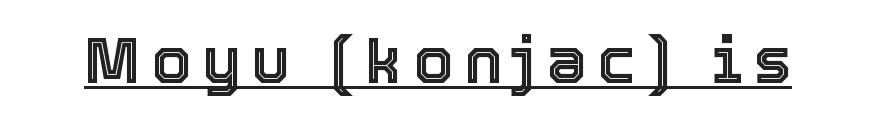
The image shows 64 px text type, upright; set underlined; a medium x-height.
